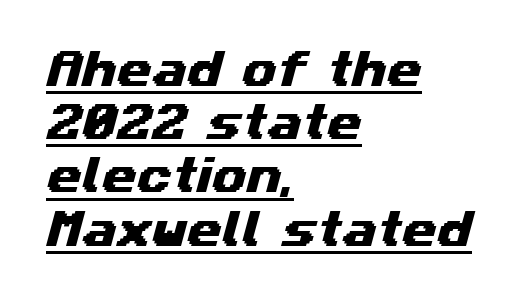
The image shows 40 px wide sans-serif type; set left-aligned, normal line spacing (1.33x), normal letter spacing, underlined; medium stroke contrast and a medium x-height.
